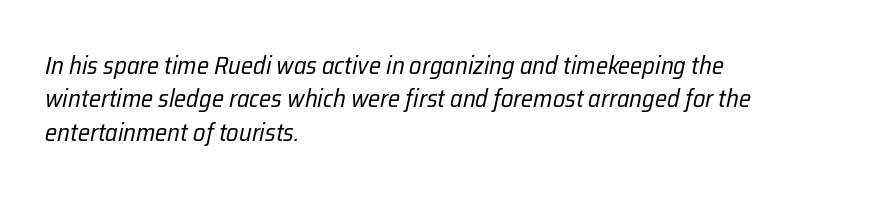
The strokes carry an ordinary text weight at most. The baseline area is clear. The designer left line spacing at the default. Slanted lettering throughout.
